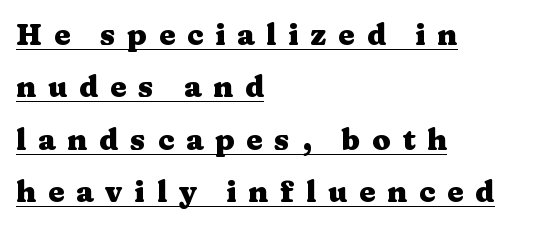
The passage shown is emphatically bold. Upright lettering throughout. The tracking reads as deliberately expanded to a designer's eye. The specimen includes a rule beneath the text block's lines.
